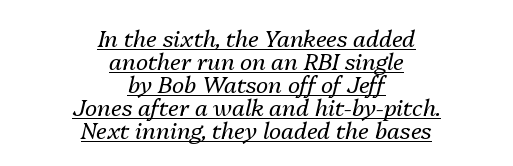
Q: Is the text bold? A: No.
Q: Is the text italic (slanted)? A: Yes, it leans right by about 13 degrees.
Q: Is the text underlined? A: Yes.
Q: How is the paragraph aligned? A: Centered.
Q: Is the spacing between letters normal or unusually wide? A: Normal.
Q: Is the spacing between lines tight, normal or loose? A: Tight.
